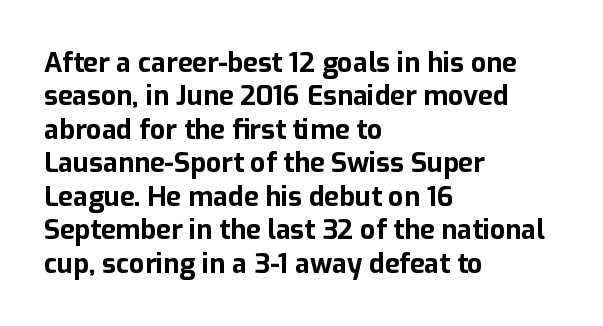
Q: Is the text bold? A: Yes.
Q: Is the text italic (slanted)? A: No, it is upright.
Q: Is the text underlined? A: No.
Q: How is the paragraph aligned? A: Left-aligned.
Q: Is the spacing between letters normal or unusually wide? A: Normal.
